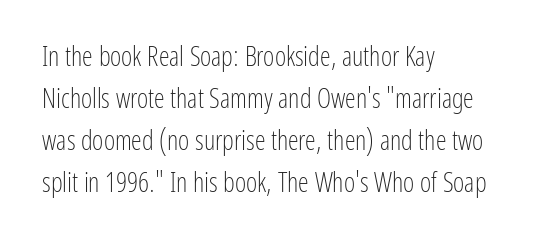
{"italic": "no", "bold": "no", "underline": "no", "align": "left", "line_spacing": "normal", "line_spacing_ratio": 1.55, "letter_spacing": "normal", "letter_spacing_em": 0.0, "glyph_px": 27}
